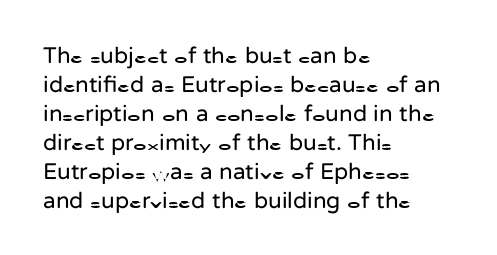
A typesetter would call this zero additional tracking. If you drew a line through each stem, it would be perfectly vertical. This block has exactly the height ordinary leading produces. Teacher's note: observe the even left margin — that is flush-left alignment. The area under the type is left untouched. This is not heavy type; no bold has been used.
